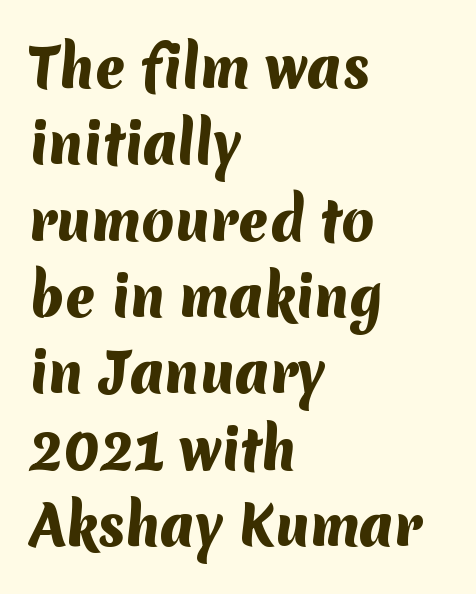
The image shows 53 px heavy sans-serif type; set left-aligned, normal line spacing (1.44x), normal letter spacing, not underlined; medium stroke contrast and a medium x-height.
